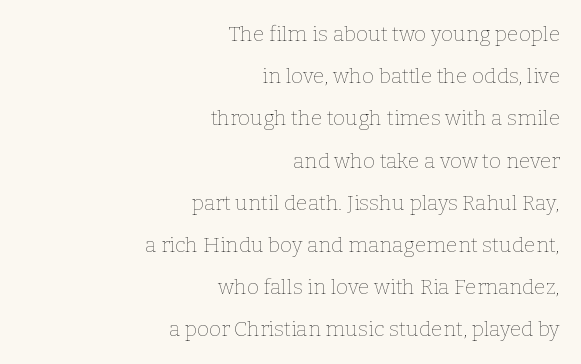
The image shows 21 px text type, upright; set right-aligned, loose line spacing (2.01x), normal letter spacing, not underlined.
